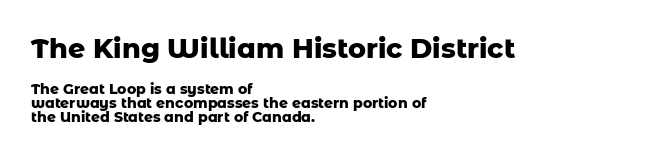
Students, this is bold: see how much ink each stroke carries. The space beneath each line is pristine and unruled. The font's upright variant was chosen for this text. The gaps between neighbouring characters are ordinary and unremarkable. This block would grow much taller if given ordinary leading; it's compressed now.
